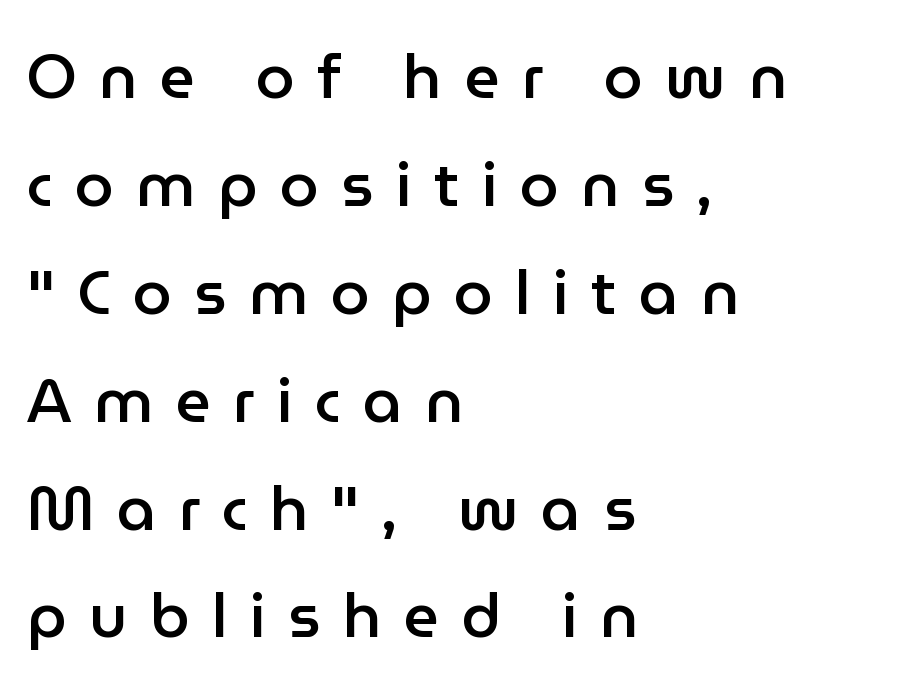
{"serif": "no", "italic": "no", "bold": "semi", "weight": "semibold", "width": "normal", "stroke_contrast": "low", "x_height": "medium", "monospaced": "no", "underline": "no", "align": "left", "line_spacing_ratio": 1.74, "letter_spacing": "wide", "letter_spacing_em": 0.36, "glyph_px": 62}
